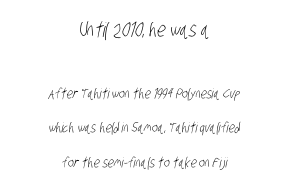
The image shows 20 px text type; set centered, loose line spacing (2.48x), normal letter spacing, not underlined; the first (top) block is 1.43x larger.
